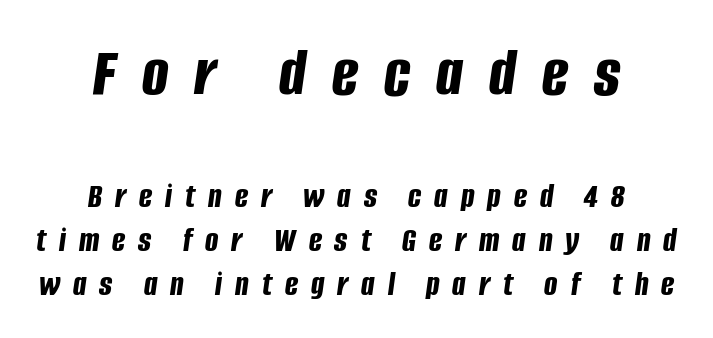
{"italic": "yes", "lean": "right", "slant_degrees": 8, "bold": "yes", "weight": "bold", "width": "condensed", "stroke_contrast": "low", "x_height": "large", "monospaced": "no", "underline": "no", "align": "center", "line_spacing": "normal", "line_spacing_ratio": 1.26, "letter_spacing": "wide", "letter_spacing_em": 0.37, "larger_block": "first", "size_ratio": 2.0, "glyph_px": 70}
